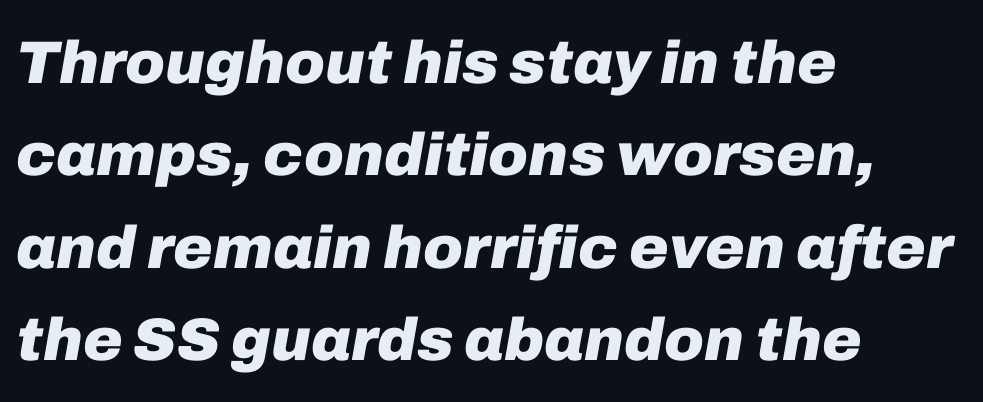
{"italic": "yes", "lean": "right", "slant_degrees": 10, "bold": "yes", "weight": "heavy", "width": "normal", "stroke_contrast": "low", "x_height": "medium", "monospaced": "no", "underline": "no", "align": "left", "line_spacing": "normal", "line_spacing_ratio": 1.54, "letter_spacing": "normal", "letter_spacing_em": 0.0, "glyph_px": 60}
